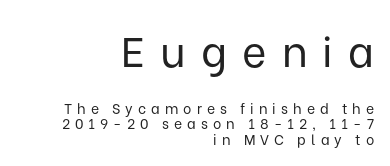
The tracking jumps out immediately: characters are airy and widely separated. This sample has the flowing, uneven cadence of proportional lettering. The initial chunk of copy outweighs the following chunk in type size. Horizontally, the lines are justified to the trailing edge only.
